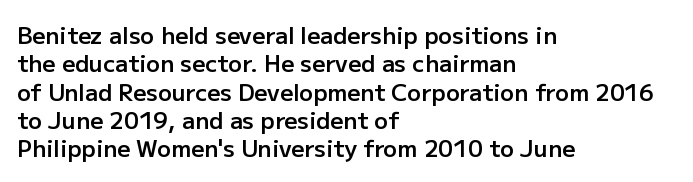
Q: Is the text bold? A: Semi-bold.
Q: Is the text italic (slanted)? A: No, it is upright.
Q: Is the text underlined? A: No.
Q: How is the paragraph aligned? A: Left-aligned.
Q: Is the spacing between letters normal or unusually wide? A: Normal.
